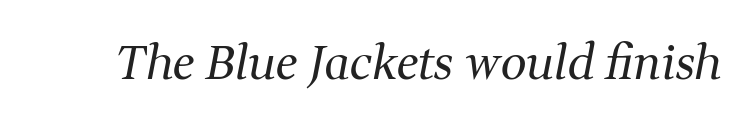
Q: Is the text bold? A: No.
Q: Is the text italic (slanted)? A: Yes, it leans right by about 11 degrees.
Q: Is the typeface a serif or a sans-serif typeface? A: Serif.
Q: Is the text underlined? A: No.
Q: Is the spacing between letters normal or unusually wide? A: Normal.
Q: Width (condensed, normal, or wide)? A: Normal.
Q: Stroke contrast? A: Medium.
Q: x-height? A: Medium.
Q: Monospaced? A: No.
